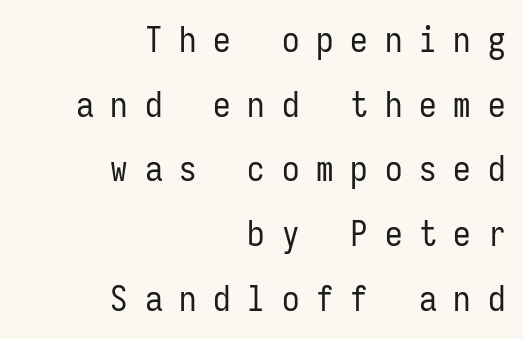
Q: Is the text bold? A: No.
Q: Is the text italic (slanted)? A: No, it is upright.
Q: Is the typeface a serif or a sans-serif typeface? A: Sans-serif.
Q: Is the text underlined? A: No.
Q: How is the paragraph aligned? A: Right-aligned.
Q: Is the spacing between letters normal or unusually wide? A: Unusually wide.
Q: Width (condensed, normal, or wide)? A: Condensed.
Q: Stroke contrast? A: Low.
Q: x-height? A: Medium.
Q: Monospaced? A: Yes.
